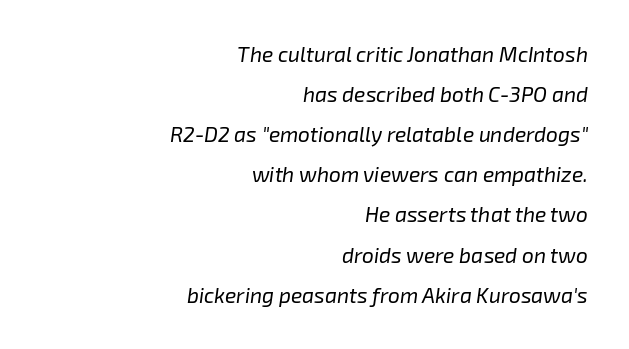
Stem width sits at or under what a default text font uses. Short note: letters normally spaced. Line ends are locked; line starts wander. How would I describe the line gaps? Wide and relaxed.
